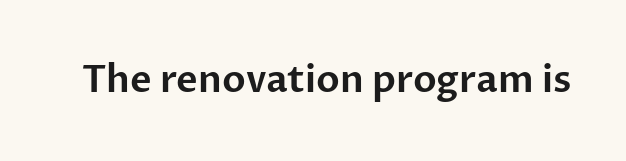
{"serif": "no", "italic": "no", "width": "normal", "stroke_contrast": "low", "x_height": "medium", "monospaced": "no", "underline": "no", "letter_spacing": "normal", "letter_spacing_em": 0.0, "glyph_px": 37}
